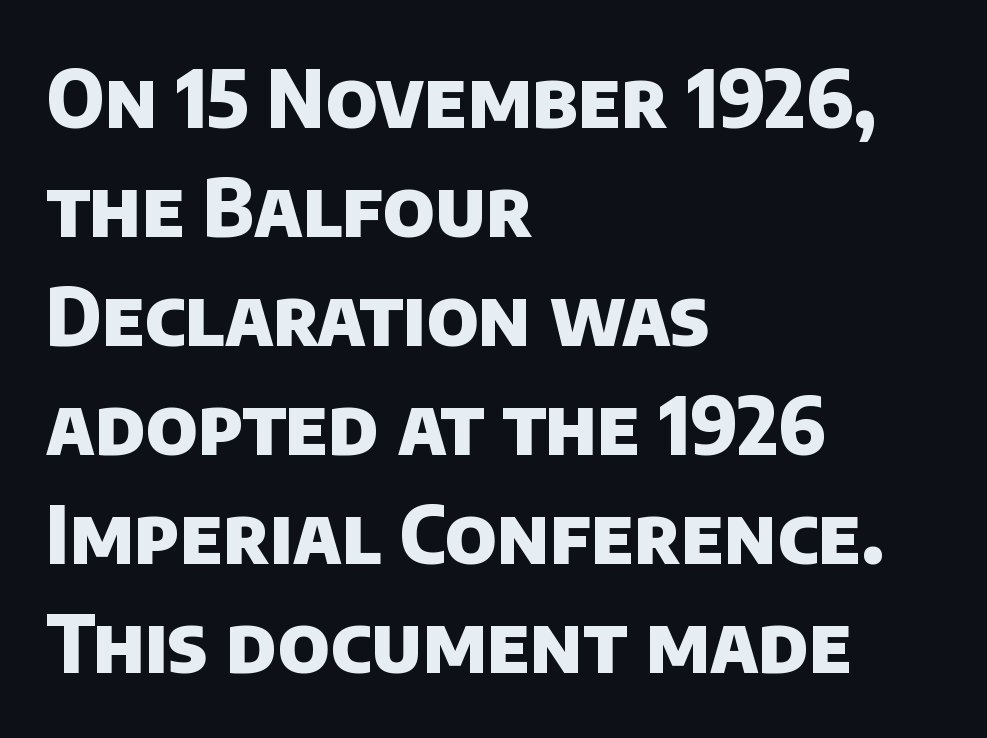
Strokes here are thick enough to call this a true bold. In terms of letterspacing, this is plain default setting. Classification — sans serif. A typesetter would call this leading conventional body-copy spacing. Each line starts at the same left margin while the right side varies.
